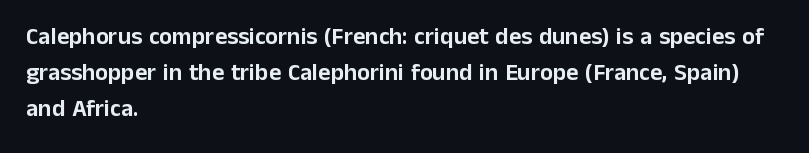
Q: Is the text italic (slanted)? A: No, it is upright.
Q: Is the text underlined? A: No.
Q: How is the paragraph aligned? A: Left-aligned.
Q: Is the spacing between letters normal or unusually wide? A: Normal.
Q: Is the spacing between lines tight, normal or loose? A: Normal.
